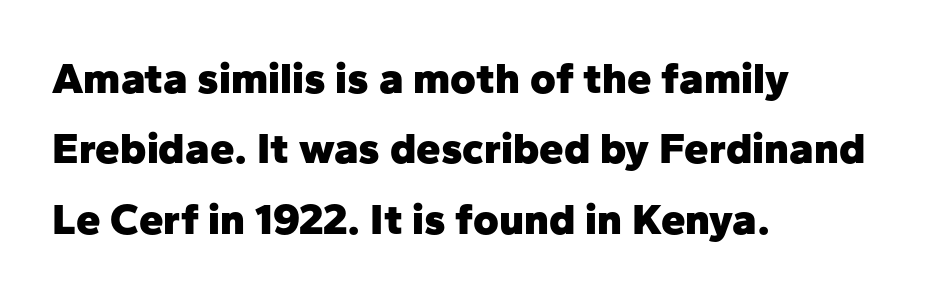
Q: Is the text bold? A: Yes.
Q: Is the text italic (slanted)? A: No, it is upright.
Q: Is the typeface a serif or a sans-serif typeface? A: Sans-serif.
Q: Is the text underlined? A: No.
Q: How is the paragraph aligned? A: Left-aligned.
Q: Is the spacing between letters normal or unusually wide? A: Normal.
Q: Is the spacing between lines tight, normal or loose? A: Normal.
Q: Width (condensed, normal, or wide)? A: Normal.
Q: Stroke contrast? A: Low.
Q: x-height? A: Medium.
Q: Monospaced? A: No.
